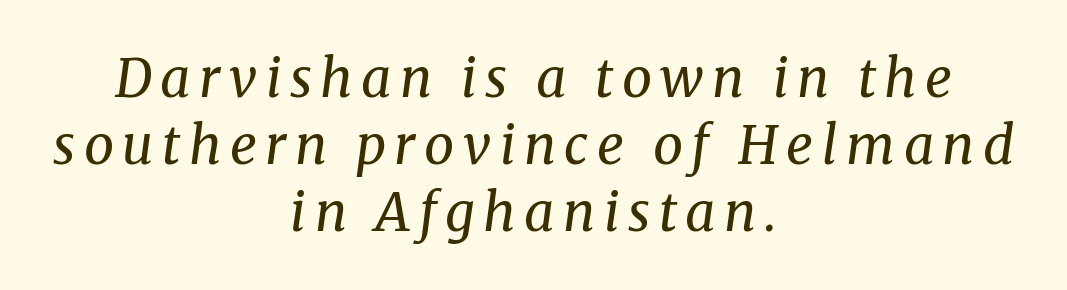
Stroke terminals: seriffed. The specimen reads as italic at a glance. These lines are rendered in a variable-pitch font. Is the stroke heavy? The answer is a plain regular-or-lighter. Evenly set lines give the paragraph a standard silhouette.
